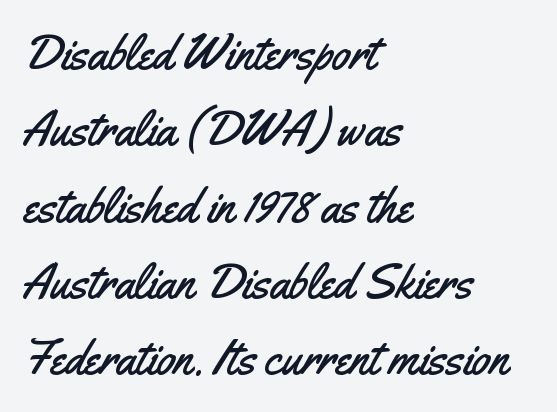
Reading down the column, the eye jumps a familiar distance to each next line. Observe the absence of serifs on each vertical stroke in this sample. These lines are rendered in a variable-pitch font. Every row of glyphs begins at an identical x-position on the left.
